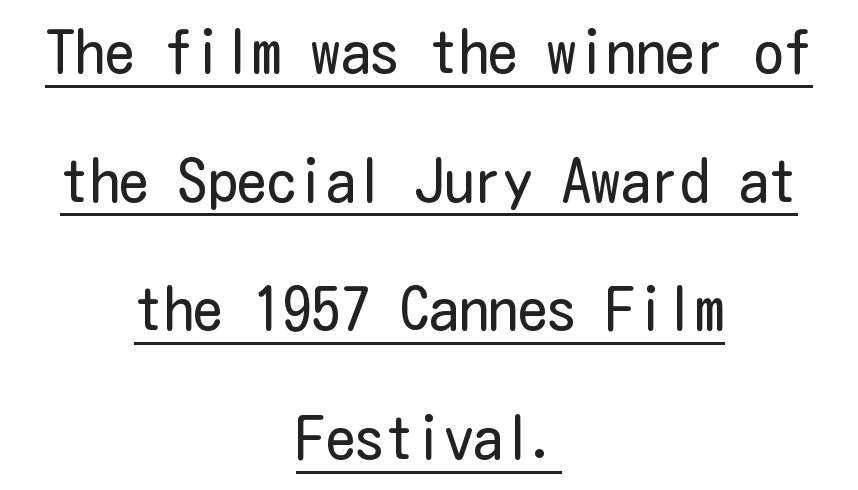
The image shows 59 px regular-weight, condensed sans-serif type, upright; set centered, loose line spacing (2.18x), normal letter spacing, underlined; low stroke contrast and a medium x-height.
